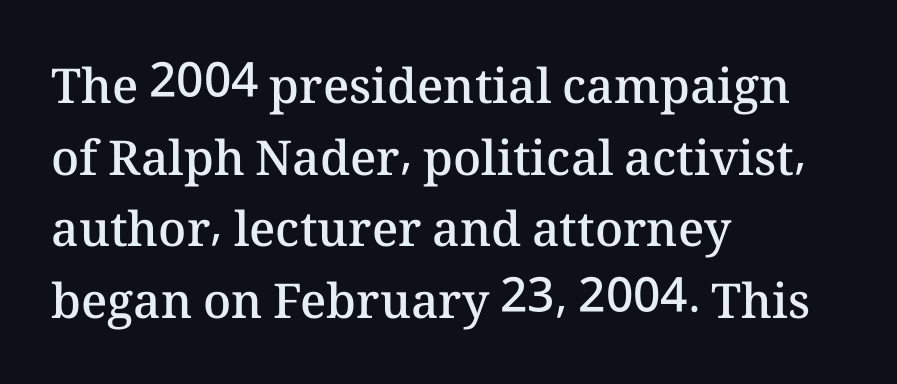
{"italic": "no", "bold": "semi", "weight": "semibold", "width": "normal", "stroke_contrast": "medium", "x_height": "medium", "monospaced": "no", "underline": "no", "align": "left", "line_spacing": "normal", "line_spacing_ratio": 1.49, "letter_spacing": "normal", "letter_spacing_em": 0.0, "glyph_px": 48}
